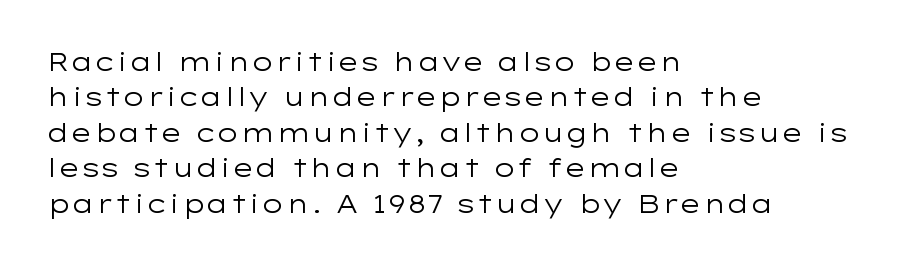
Q: Is the text bold? A: No.
Q: Is the text italic (slanted)? A: No, it is upright.
Q: Is the text underlined? A: No.
Q: How is the paragraph aligned? A: Left-aligned.
Q: Is the spacing between letters normal or unusually wide? A: Normal.
Q: Is the spacing between lines tight, normal or loose? A: Normal.
